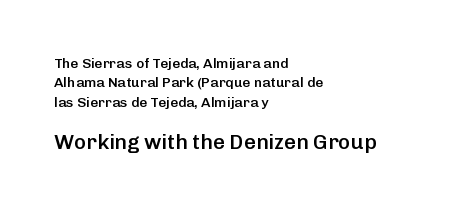
No word sits above an underline. Reading down the column, the eye jumps a familiar distance to each next line. This is roman type, the default non-slanted kind. Typeset ragged right — the left edge is the straight one. These lines keep a tight, regular rhythm from letter to letter. These words are printed semibold, heavier than regular yet not bold.
